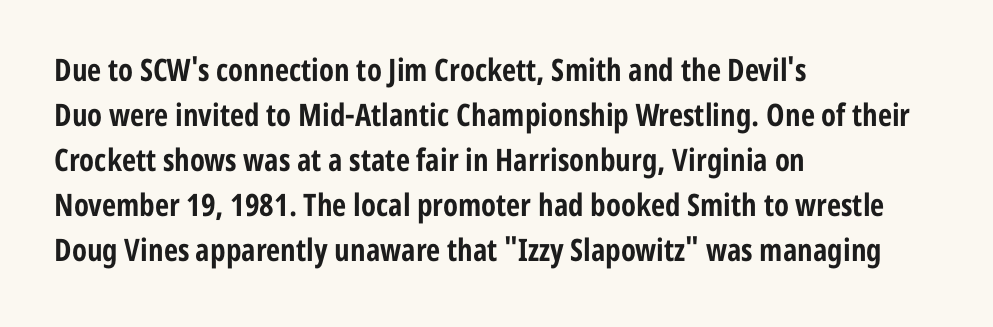
Q: Is the text bold? A: Yes.
Q: Is the text italic (slanted)? A: No, it is upright.
Q: Is the typeface a serif or a sans-serif typeface? A: Sans-serif.
Q: Is the text underlined? A: No.
Q: How is the paragraph aligned? A: Left-aligned.
Q: Is the spacing between letters normal or unusually wide? A: Normal.
Q: Is the spacing between lines tight, normal or loose? A: Normal.
Q: Width (condensed, normal, or wide)? A: Condensed.
Q: Stroke contrast? A: Low.
Q: x-height? A: Medium.
Q: Monospaced? A: No.
